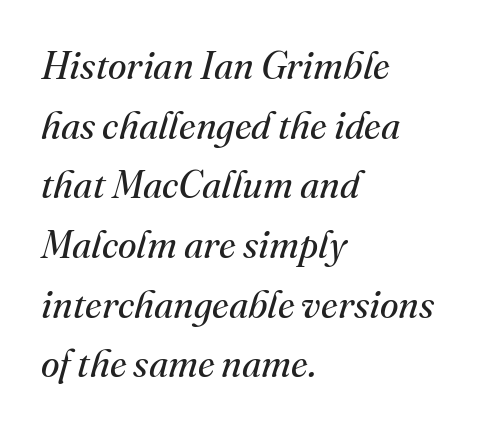
In terms of letterform style, serifs are clearly present. The designer left line spacing at the default. No chunkiness to these letters — they're not bold. The whole block is typeset with a tilt. These lines keep a tight, regular rhythm from letter to letter. Horizontally, the lines are justified to the leading edge only.
